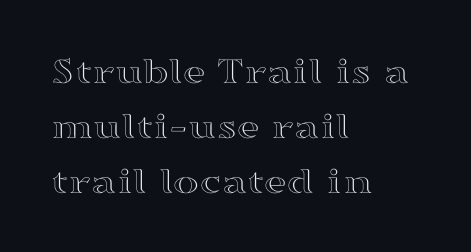
Q: Is the text italic (slanted)? A: No, it is upright.
Q: Is the text underlined? A: No.
Q: How is the paragraph aligned? A: Left-aligned.
Q: Is the spacing between letters normal or unusually wide? A: Normal.
Q: Is the spacing between lines tight, normal or loose? A: Normal.
Q: Width (condensed, normal, or wide)? A: Wide.
Q: x-height? A: Medium.
Q: Monospaced? A: No.
